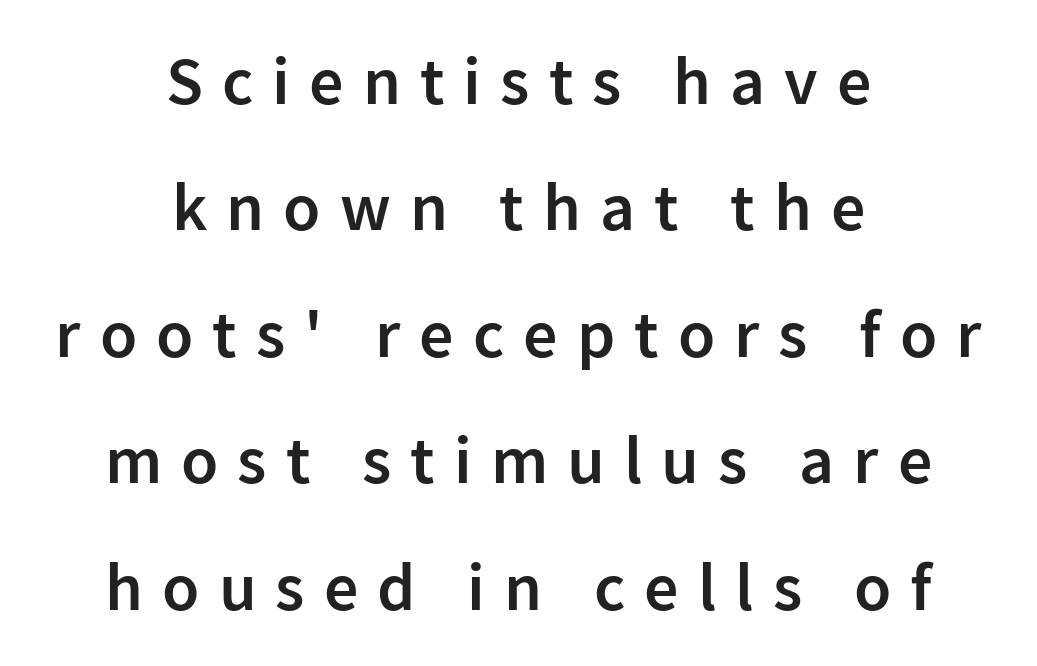
The image shows 68 px semibold sans-serif type, upright; set centered, line spacing 1.86x, unusually wide letter spacing (+0.28 em), not underlined; low stroke contrast and a medium x-height.
